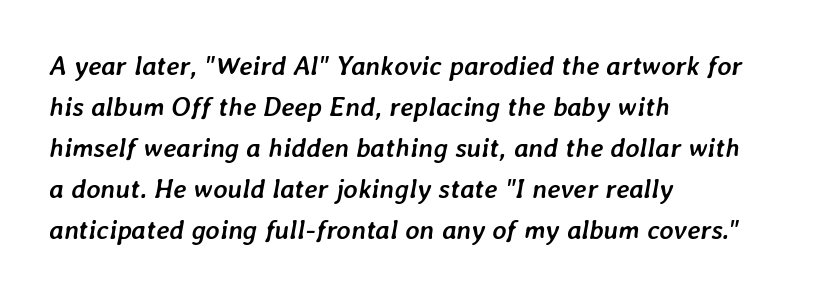
Horizontally, the lines are justified to the leading edge only. Characters follow at the spacing the type designer built in. The letters are slanted; this is an italic face. Stroke thickness is high; the sample reads as a true bold. The space between consecutive lines is moderate. Underline: absent.
